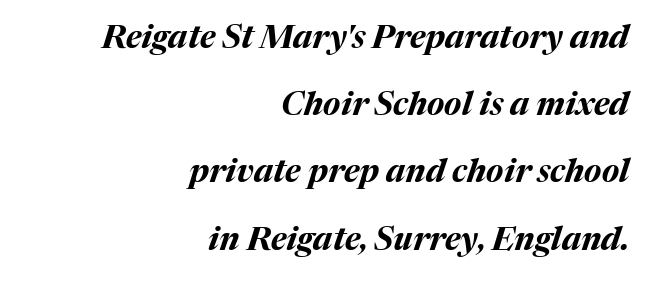
{"italic": "yes", "lean": "right", "slant_degrees": 17, "bold": "yes", "weight": "bold", "width": "normal", "stroke_contrast": "medium", "x_height": "medium", "monospaced": "no", "underline": "no", "align": "right", "line_spacing": "loose", "line_spacing_ratio": 2.1, "letter_spacing": "normal", "letter_spacing_em": 0.0, "glyph_px": 32}
